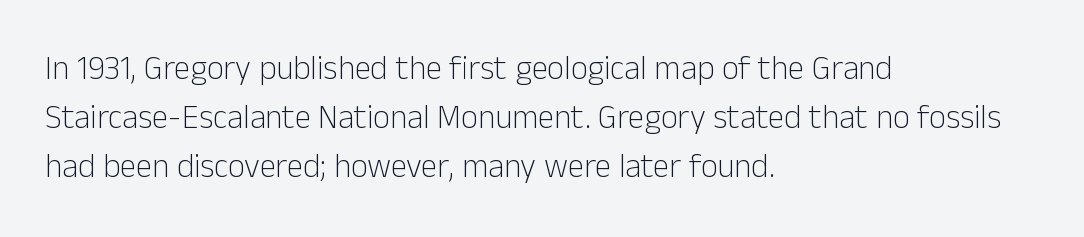
{"serif": "no", "italic": "no", "bold": "no", "weight": "light", "width": "normal", "stroke_contrast": "low", "x_height": "medium", "monospaced": "no", "underline": "no", "align": "left", "line_spacing": "normal", "line_spacing_ratio": 1.49, "letter_spacing": "normal", "letter_spacing_em": 0.0, "glyph_px": 33}
